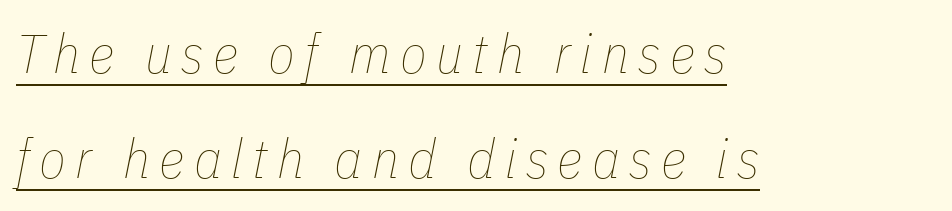
{"italic": "yes", "lean": "right", "slant_degrees": 11, "bold": "no", "weight": "thin", "width": "condensed", "stroke_contrast": "low", "x_height": "medium", "monospaced": "no", "underline": "yes", "align": "left", "line_spacing": "loose", "line_spacing_ratio": 1.91, "glyph_px": 55}
